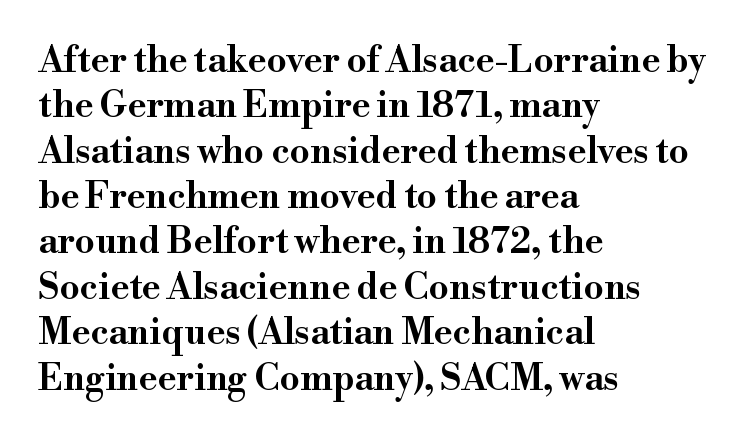
The image shows 36 px wide serif type, upright; set left-aligned, normal line spacing (1.26x), normal letter spacing, not underlined; high stroke contrast and a small x-height.
